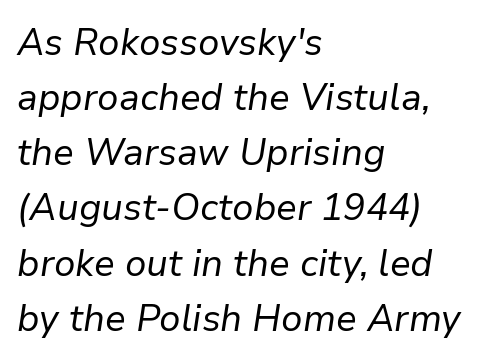
Q: Is the text bold? A: No.
Q: Is the text italic (slanted)? A: Yes, it leans right by about 9 degrees.
Q: Is the text underlined? A: No.
Q: How is the paragraph aligned? A: Left-aligned.
Q: Is the spacing between letters normal or unusually wide? A: Normal.
Q: Is the spacing between lines tight, normal or loose? A: Normal.
Q: Width (condensed, normal, or wide)? A: Normal.
Q: Stroke contrast? A: Low.
Q: x-height? A: Medium.
Q: Monospaced? A: No.
